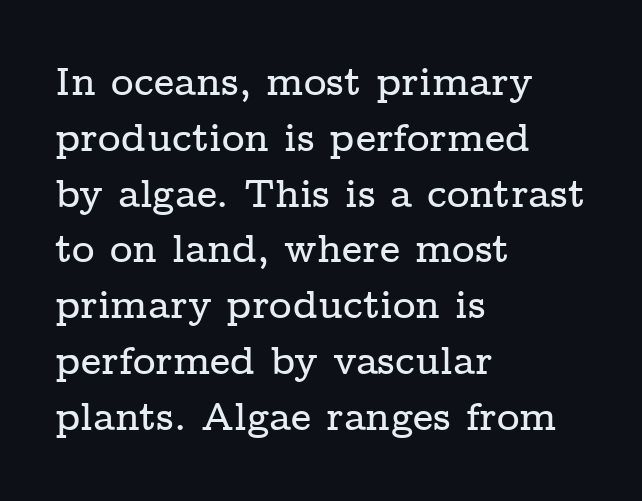
The image shows 39 px wide serif type, upright; set left-aligned, normal line spacing (1.43x), normal letter spacing, not underlined; low stroke contrast and a medium x-height.
